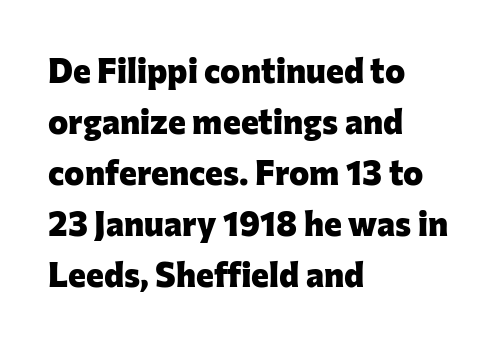
Q: Is the text bold? A: Yes.
Q: Is the text italic (slanted)? A: No, it is upright.
Q: Is the typeface a serif or a sans-serif typeface? A: Sans-serif.
Q: Is the text underlined? A: No.
Q: How is the paragraph aligned? A: Left-aligned.
Q: Is the spacing between letters normal or unusually wide? A: Normal.
Q: Is the spacing between lines tight, normal or loose? A: Normal.
Q: Width (condensed, normal, or wide)? A: Normal.
Q: Stroke contrast? A: Low.
Q: x-height? A: Medium.
Q: Monospaced? A: No.
